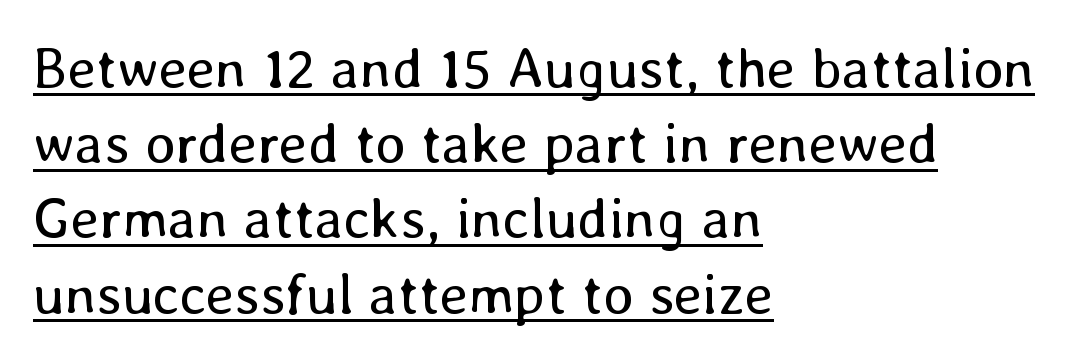
Q: Is the text bold? A: No.
Q: Is the text italic (slanted)? A: No, it is upright.
Q: Is the text underlined? A: Yes.
Q: How is the paragraph aligned? A: Left-aligned.
Q: Is the spacing between letters normal or unusually wide? A: Normal.
Q: Is the spacing between lines tight, normal or loose? A: Normal.
Q: Width (condensed, normal, or wide)? A: Normal.
Q: Stroke contrast? A: Low.
Q: x-height? A: Medium.
Q: Monospaced? A: No.
